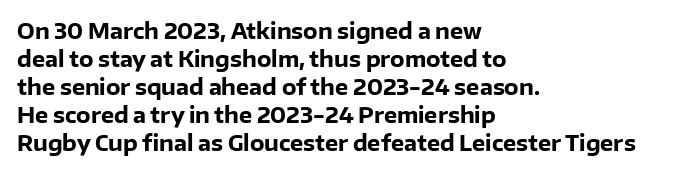
Q: Is the text bold? A: Yes.
Q: Is the text italic (slanted)? A: No, it is upright.
Q: Is the text underlined? A: No.
Q: How is the paragraph aligned? A: Left-aligned.
Q: Is the spacing between letters normal or unusually wide? A: Normal.
Q: Is the spacing between lines tight, normal or loose? A: Normal.
